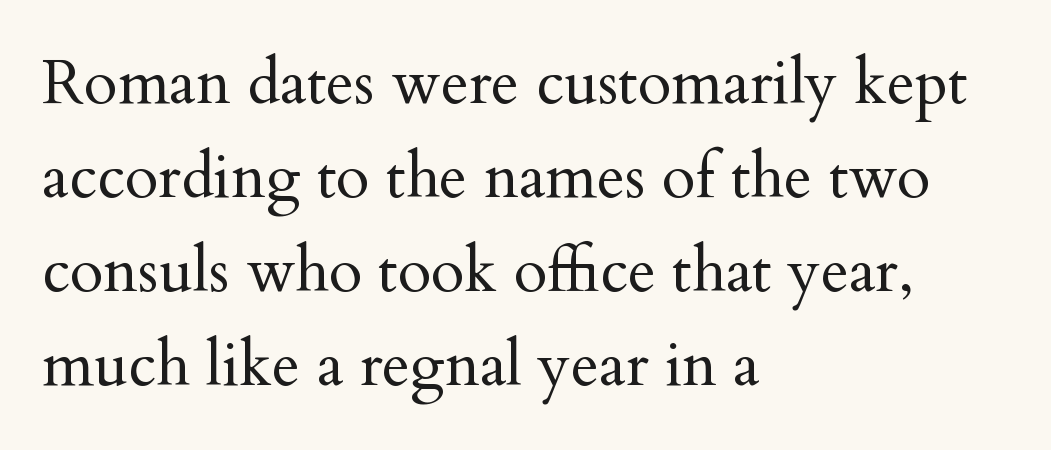
{"serif": "yes", "italic": "no", "bold": "no", "weight": "regular", "width": "normal", "stroke_contrast": "medium", "x_height": "small", "monospaced": "no", "underline": "no", "align": "left", "line_spacing": "normal", "line_spacing_ratio": 1.54, "letter_spacing": "normal", "letter_spacing_em": 0.0, "glyph_px": 61}
